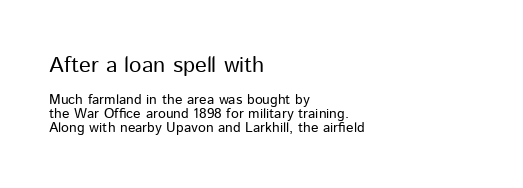
Each word holds together tightly as a unit, with standard inter-letter gaps. The string is rendered with underlining switched off. What's the leading like? Squeezed, with rows nearly overlapping. Layout note: lines flush left. Characters remain perfectly vertical along every line. Caption: upper text group enlarged, lower text group reduced.
